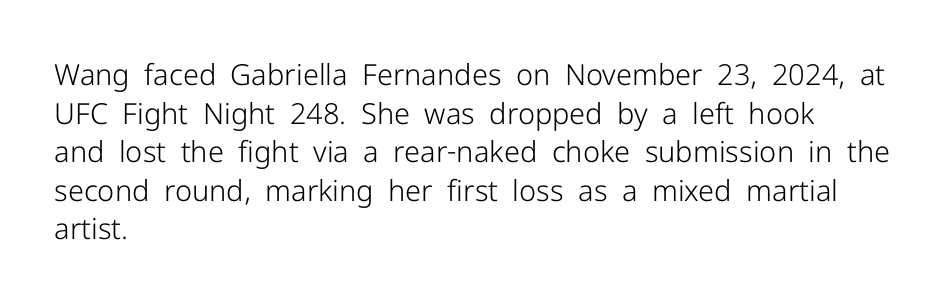
{"serif": "no", "italic": "no", "bold": "no", "weight": "light", "width": "normal", "stroke_contrast": "low", "x_height": "medium", "monospaced": "no", "underline": "no", "align": "left", "line_spacing": "normal", "line_spacing_ratio": 1.33, "letter_spacing": "normal", "letter_spacing_em": 0.0, "glyph_px": 29}
